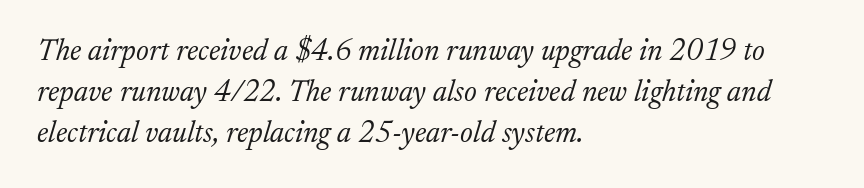
The text block is weighted toward the left margin, trailing off unevenly rightward. Proportional: the letters do not fall into vertical columns. Designer's note — italics engaged. I'd call this a serif setting — the letters wear small feet. This rendering leaves character spacing at its baseline value.
